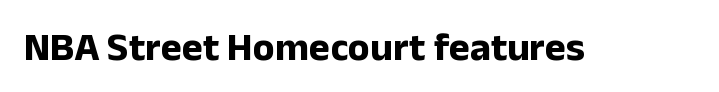
The image shows 40 px bold sans-serif type, upright; set normal letter spacing, not underlined; low stroke contrast and a medium x-height.
